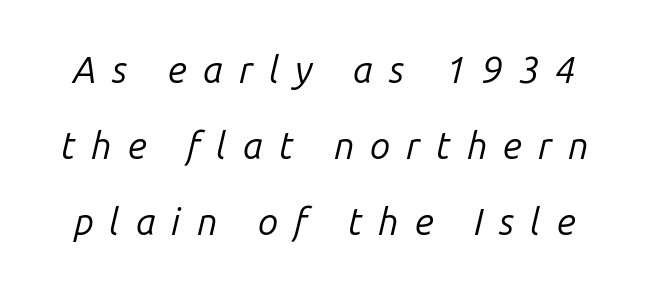
Just letters on the line, the space beneath them empty. The rendering uses a large line-height, opening up the rows. The glyphs look as if they've been sheared to an angle. Looks like regular typesetting: each glyph gets only the width it needs. A typesetter would call this heavily tracked-out type. Think standard paragraph weight, or any step lighter than that.
